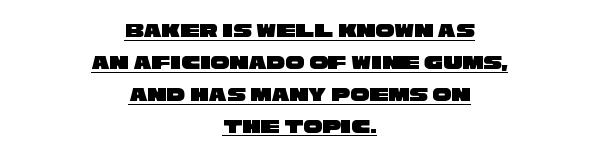
The image shows 21 px text type; set centered, normal line spacing (1.52x), normal letter spacing, underlined.
